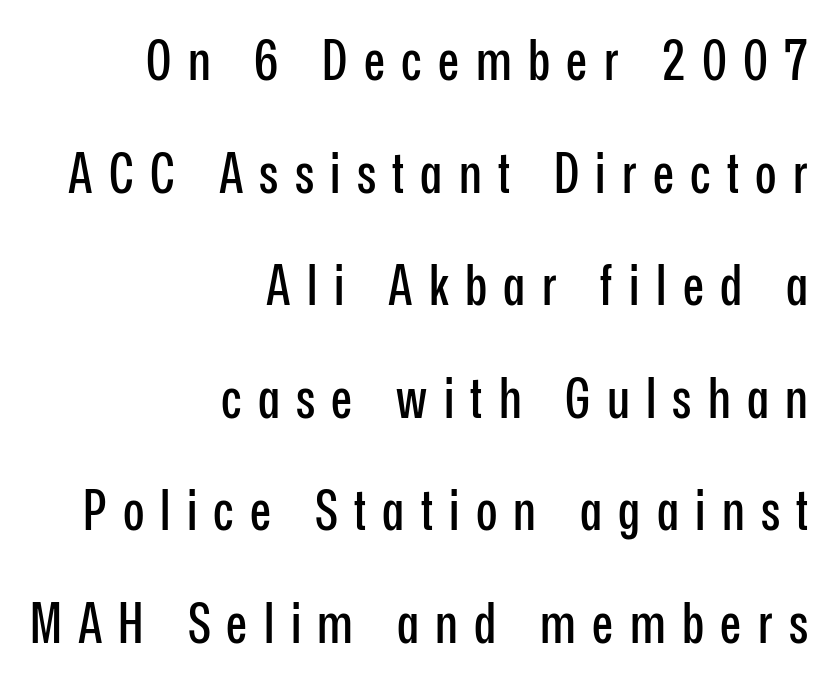
Q: Is the text italic (slanted)? A: No, it is upright.
Q: Is the typeface a serif or a sans-serif typeface? A: Sans-serif.
Q: Is the text underlined? A: No.
Q: How is the paragraph aligned? A: Right-aligned.
Q: Is the spacing between letters normal or unusually wide? A: Unusually wide.
Q: Is the spacing between lines tight, normal or loose? A: Loose.
Q: Width (condensed, normal, or wide)? A: Condensed.
Q: Stroke contrast? A: Low.
Q: x-height? A: Medium.
Q: Monospaced? A: No.
